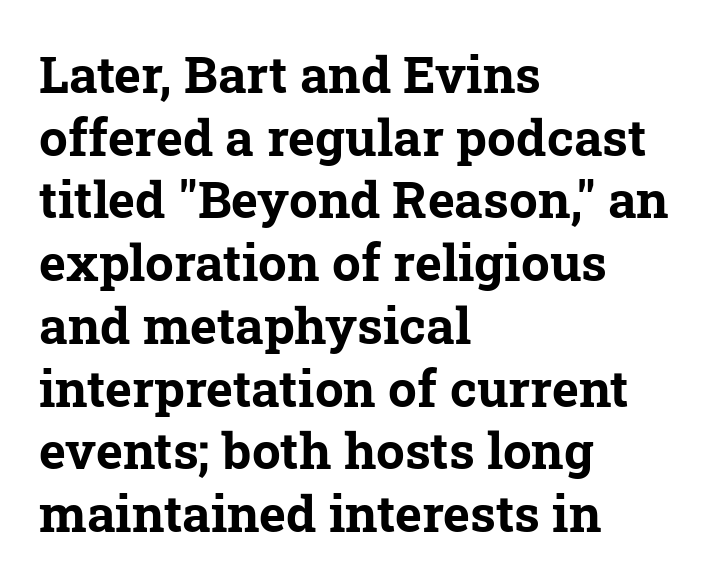
{"serif": "yes", "bold": "yes", "weight": "bold", "width": "normal", "stroke_contrast": "low", "x_height": "medium", "monospaced": "no", "underline": "no", "align": "left", "line_spacing_ratio": 1.23, "letter_spacing": "normal", "letter_spacing_em": 0.0, "glyph_px": 51}
